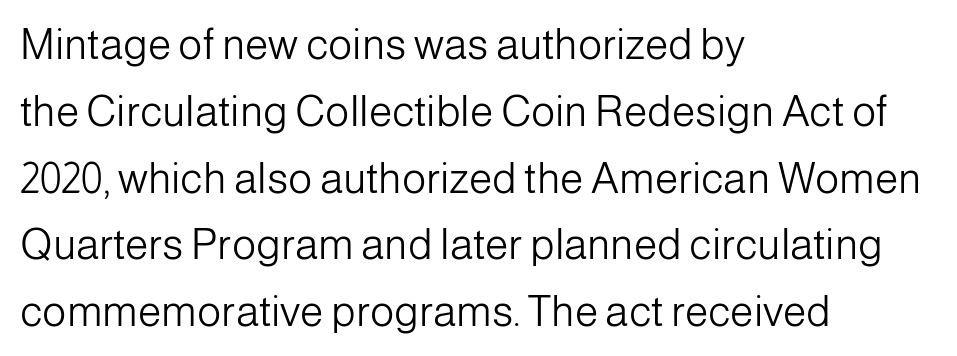
{"serif": "no", "italic": "no", "bold": "no", "weight": "light", "width": "normal", "stroke_contrast": "low", "x_height": "medium", "monospaced": "no", "underline": "no", "align": "left", "line_spacing": "normal", "line_spacing_ratio": 1.59, "letter_spacing": "normal", "letter_spacing_em": 0.0, "glyph_px": 42}
